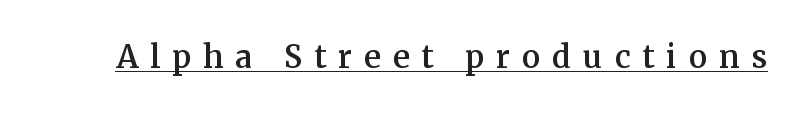
Q: Is the text bold? A: Semi-bold.
Q: Is the text italic (slanted)? A: No, it is upright.
Q: Is the typeface a serif or a sans-serif typeface? A: Serif.
Q: Is the text underlined? A: Yes.
Q: Is the spacing between letters normal or unusually wide? A: Unusually wide.
Q: Width (condensed, normal, or wide)? A: Normal.
Q: Stroke contrast? A: Medium.
Q: x-height? A: Medium.
Q: Monospaced? A: No.
